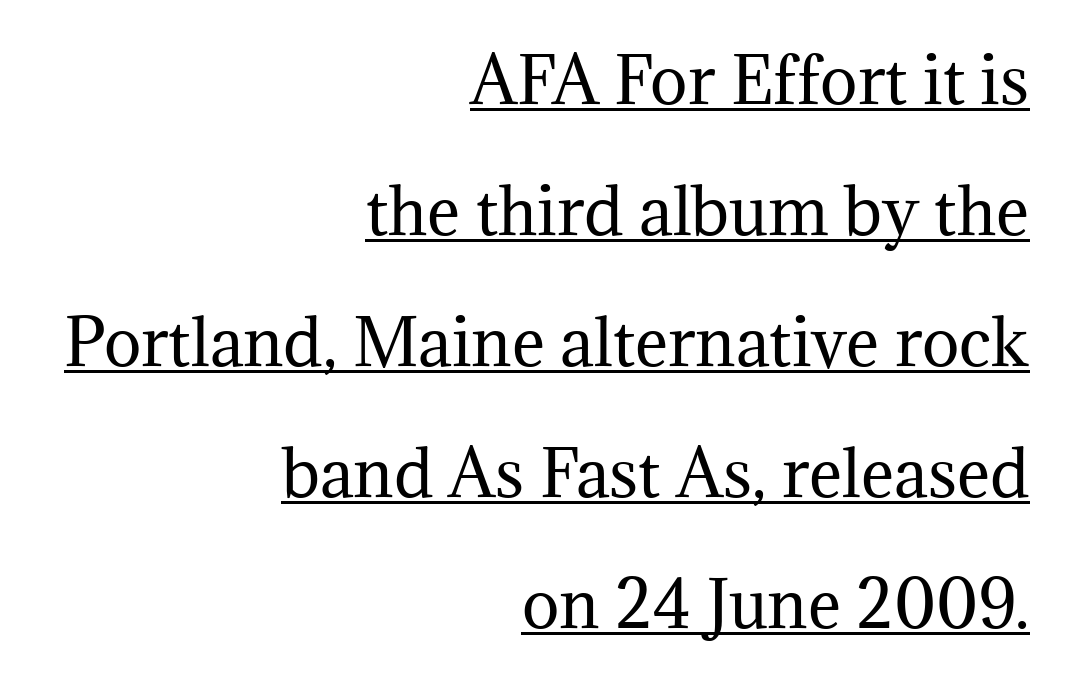
Q: Is the text bold? A: No.
Q: Is the text italic (slanted)? A: No, it is upright.
Q: Is the typeface a serif or a sans-serif typeface? A: Serif.
Q: Is the text underlined? A: Yes.
Q: How is the paragraph aligned? A: Right-aligned.
Q: Is the spacing between letters normal or unusually wide? A: Normal.
Q: Is the spacing between lines tight, normal or loose? A: Loose.
Q: Width (condensed, normal, or wide)? A: Normal.
Q: Stroke contrast? A: Medium.
Q: x-height? A: Medium.
Q: Monospaced? A: No.
